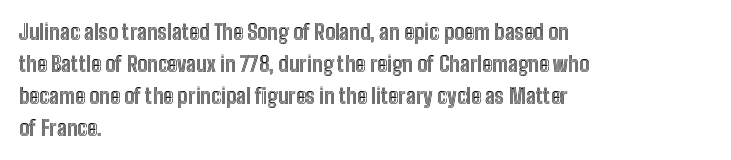
Q: Is the text italic (slanted)? A: No, it is upright.
Q: Is the text underlined? A: No.
Q: How is the paragraph aligned? A: Left-aligned.
Q: Is the spacing between letters normal or unusually wide? A: Normal.
Q: Is the spacing between lines tight, normal or loose? A: Normal.
